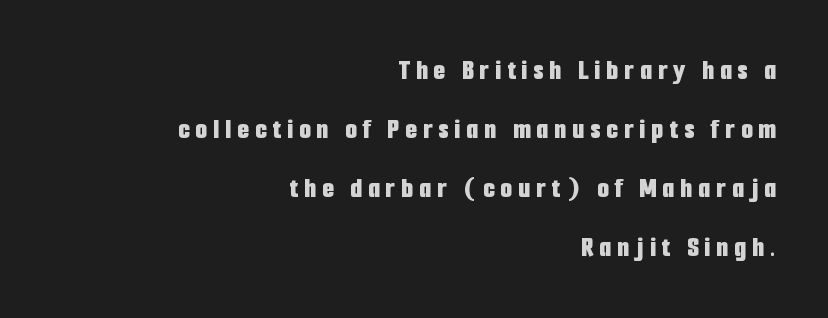
{"serif": "no", "italic": "no", "bold": "yes", "weight": "bold", "width": "condensed", "stroke_contrast": "low", "x_height": "medium", "monospaced": "no", "underline": "no", "align": "right", "line_spacing": "loose", "line_spacing_ratio": 1.97, "letter_spacing": "wide", "letter_spacing_em": 0.2, "glyph_px": 30}
